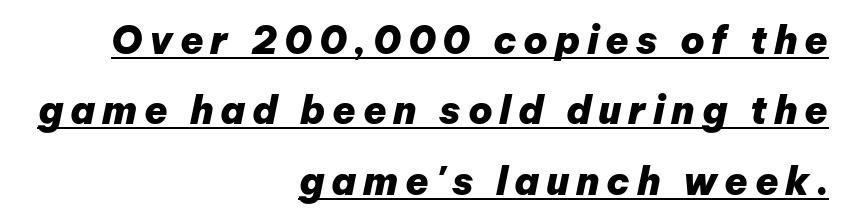
Q: Is the text bold? A: Yes.
Q: Is the text italic (slanted)? A: Yes, it leans right by about 12 degrees.
Q: Is the text underlined? A: Yes.
Q: How is the paragraph aligned? A: Right-aligned.
Q: Width (condensed, normal, or wide)? A: Normal.
Q: Stroke contrast? A: Low.
Q: x-height? A: Medium.
Q: Monospaced? A: No.
